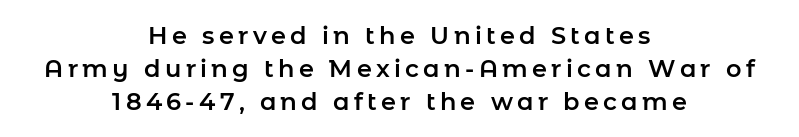
{"italic": "no", "underline": "no", "align": "center", "line_spacing": "normal", "line_spacing_ratio": 1.37, "glyph_px": 24}
